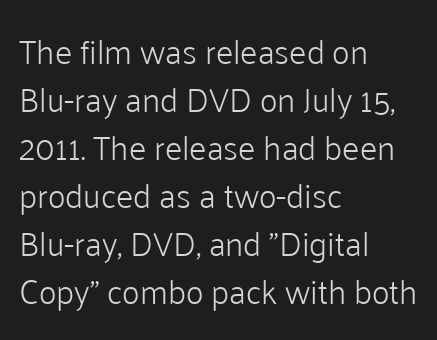
The image shows 34 px light sans-serif type, upright; set left-aligned, normal line spacing (1.41x), normal letter spacing, not underlined; low stroke contrast and a medium x-height.
